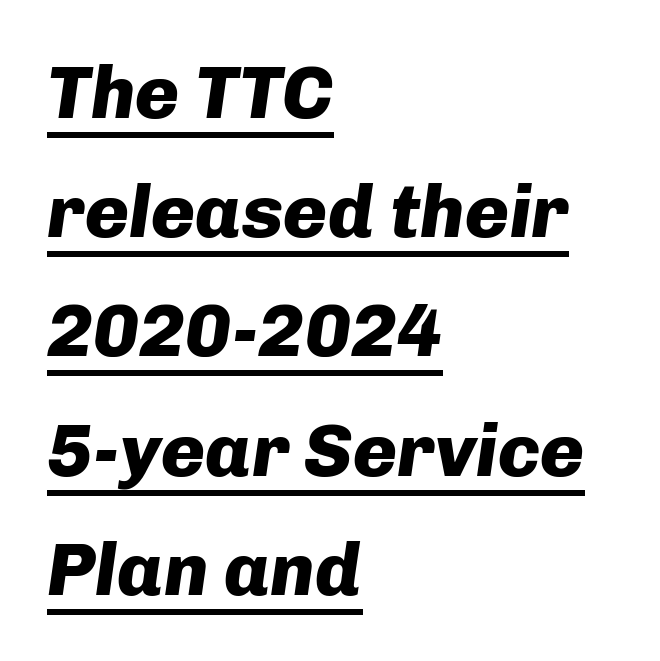
Q: Is the text bold? A: Yes.
Q: Is the text italic (slanted)? A: Yes, it leans right by about 8 degrees.
Q: Is the text underlined? A: Yes.
Q: How is the paragraph aligned? A: Left-aligned.
Q: Is the spacing between letters normal or unusually wide? A: Normal.
Q: Is the spacing between lines tight, normal or loose? A: Normal.
Q: Width (condensed, normal, or wide)? A: Normal.
Q: Stroke contrast? A: Low.
Q: x-height? A: Medium.
Q: Monospaced? A: No.
